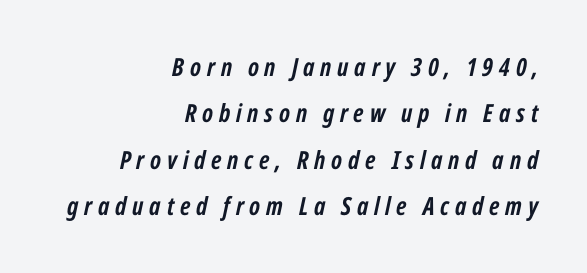
The image shows 25 px bold type, italic (leaning right); set right-aligned, line spacing 1.86x, unusually wide letter spacing (+0.23 em), not underlined.
